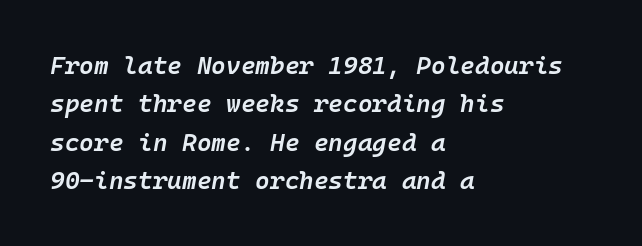
Q: Is the text bold? A: Semi-bold.
Q: Is the text italic (slanted)? A: Yes, it leans right by about 10 degrees.
Q: Is the text underlined? A: No.
Q: How is the paragraph aligned? A: Left-aligned.
Q: Is the spacing between letters normal or unusually wide? A: Normal.
Q: Is the spacing between lines tight, normal or loose? A: Normal.
